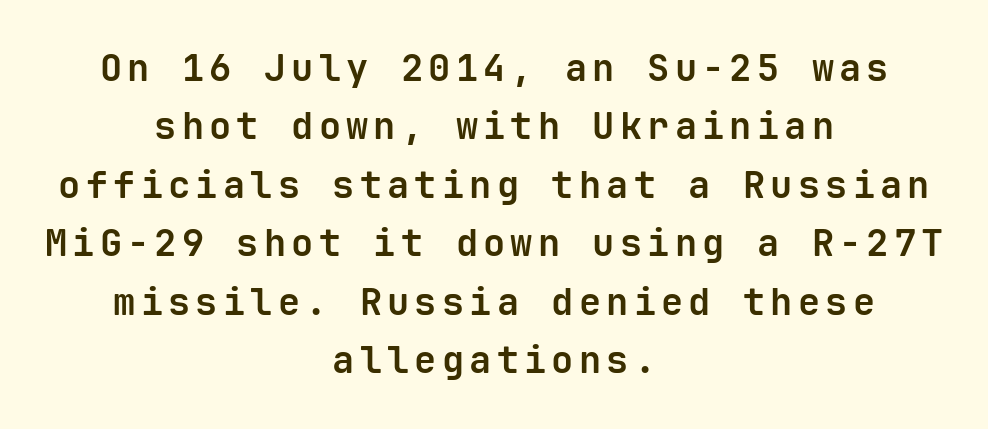
Fixed-width glyphs throughout — classic coding-font behaviour. The zone under the glyphs is completely vacant. What weight is shown? A full bold with thick strokes. Visually the block forms a symmetrical silhouette, jagged on both flanks. Does the lettering tilt? It doesn't — this is upright.
